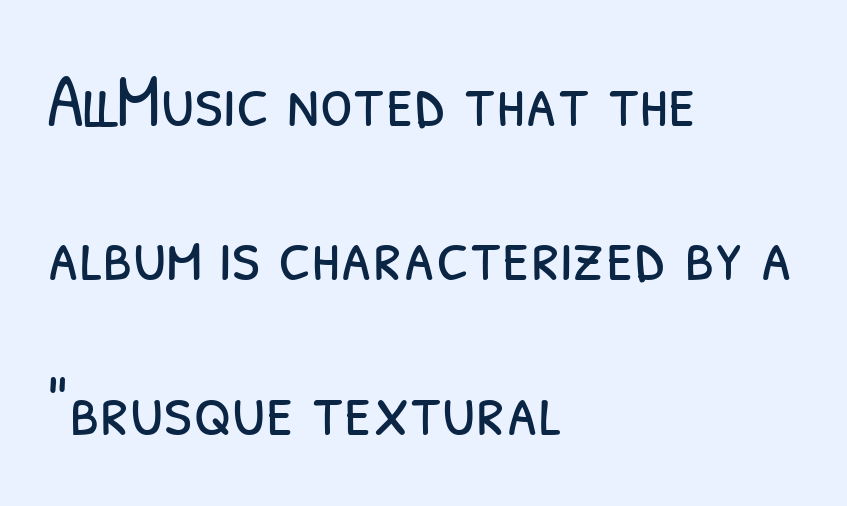
Leading is clearly above the norm, producing a sparse column. Caption: multi-line text, flush left, ragged right. Looks like regular typesetting: each glyph gets only the width it needs. The tracking reads as untouched default to a designer's eye. Stroke mass is kept to a normal reading level or below. Only glyphs here, with clear space below each row.
